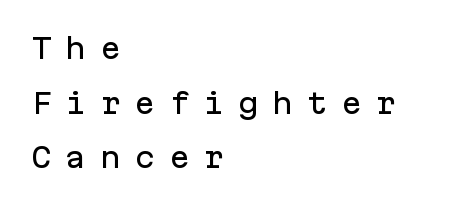
Q: Is the text italic (slanted)? A: No, it is upright.
Q: Is the typeface a serif or a sans-serif typeface? A: Sans-serif.
Q: Is the text underlined? A: No.
Q: How is the paragraph aligned? A: Left-aligned.
Q: Is the spacing between letters normal or unusually wide? A: Unusually wide.
Q: Is the spacing between lines tight, normal or loose? A: Loose.
Q: Width (condensed, normal, or wide)? A: Normal.
Q: Stroke contrast? A: Low.
Q: x-height? A: Medium.
Q: Monospaced? A: Yes.
